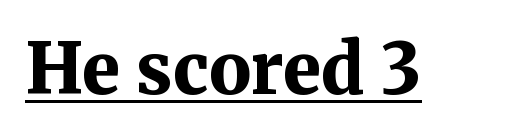
The letters are bold, with thick, heavy strokes. Honestly, the underline is the first thing you notice here. A serif font was chosen for this passage. The specimen reads as upright at a glance. Each letter keeps its own natural width here, so spacing adapts to shape. Between one letter and the next there's only the usual sliver of space.
